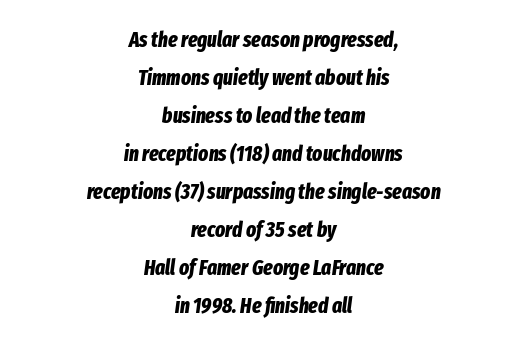
{"italic": "yes", "lean": "right", "slant_degrees": 8, "bold": "yes", "underline": "no", "align": "center", "line_spacing_ratio": 1.81, "letter_spacing": "normal", "letter_spacing_em": 0.0, "glyph_px": 21}
